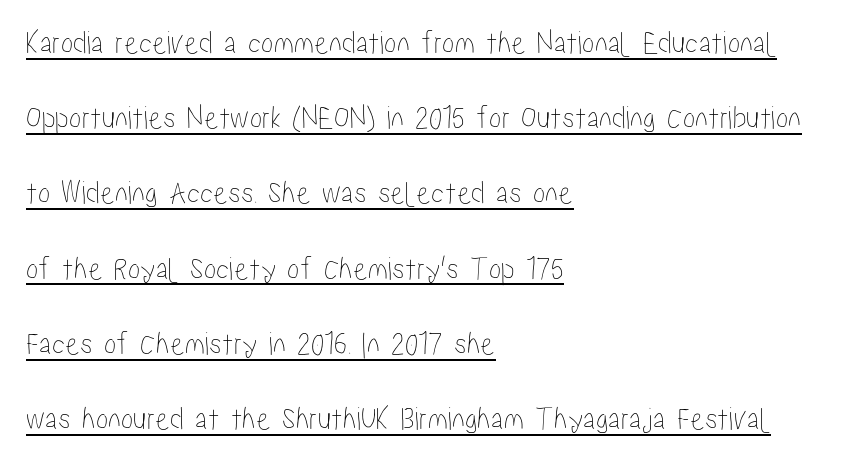
Tracking here is standard; glyphs follow each other at the usual distance. The letters stand upright; this is a roman face. Think of a printed novel: that variable character pitch is what you see here. The vertical gap from one line to the next is large. The paragraph shown leans on its left margin. Underlined type.
